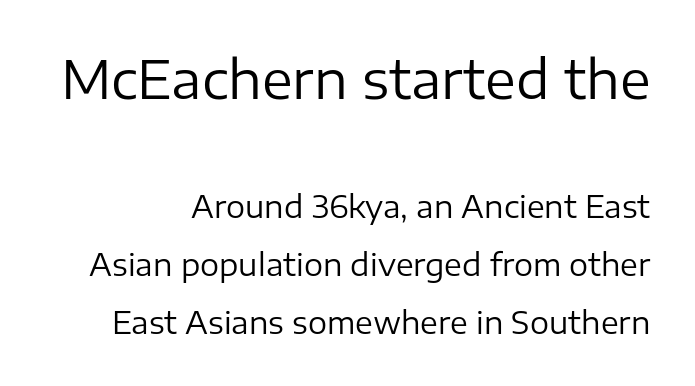
The passage shown is typeset with a sans-serif family. Clear beneath every line of the passage. The font sits on the lighter half of the weight spectrum, regular included. Is this a fixed-width face? No — the glyphs have proportional, varying widths. One-word summary of the alignment: right.
